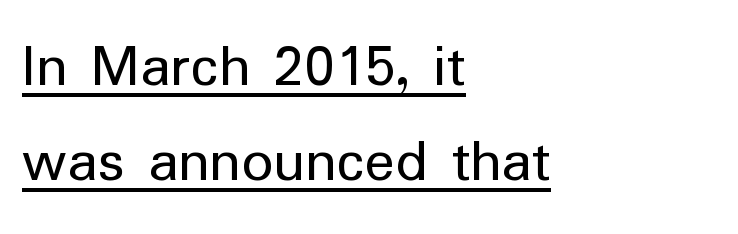
{"serif": "no", "italic": "no", "bold": "no", "weight": "regular", "width": "normal", "stroke_contrast": "low", "x_height": "medium", "monospaced": "no", "underline": "yes", "align": "left", "line_spacing": "normal", "line_spacing_ratio": 1.51, "letter_spacing": "normal", "letter_spacing_em": 0.0, "glyph_px": 63}
